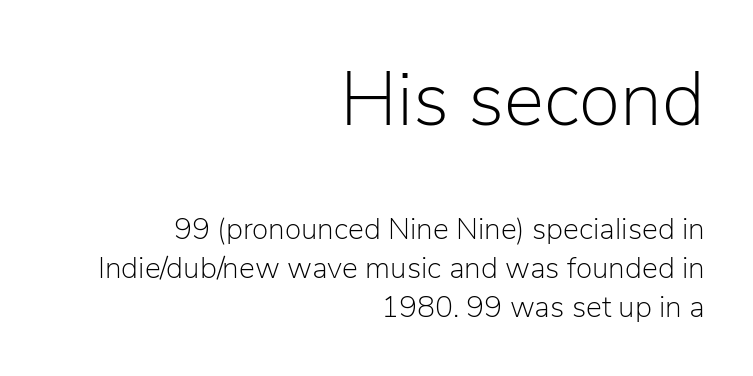
Font category for this specimen: sans-serif. The strokes carry an ordinary text weight at most. The lines are quadded right. The font's upright variant was chosen for this text.
